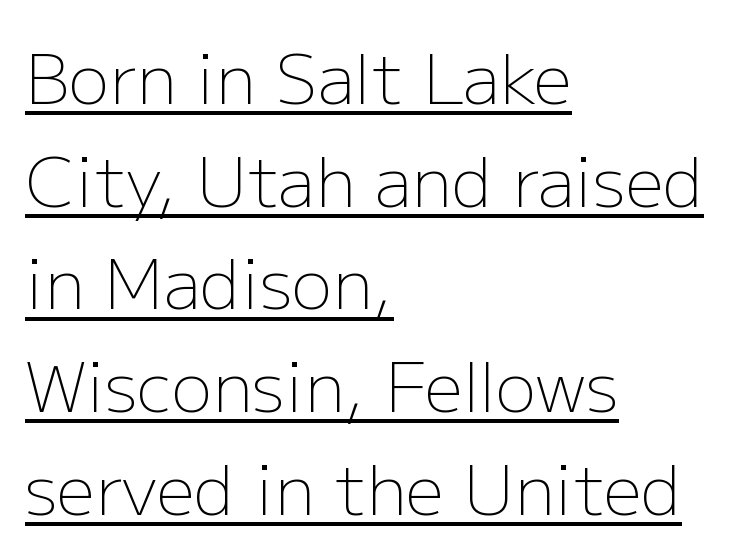
{"serif": "no", "italic": "no", "bold": "no", "weight": "light", "width": "normal", "stroke_contrast": "low", "x_height": "medium", "monospaced": "no", "underline": "yes", "align": "left", "line_spacing": "normal", "line_spacing_ratio": 1.51, "letter_spacing": "normal", "letter_spacing_em": 0.0, "glyph_px": 68}
